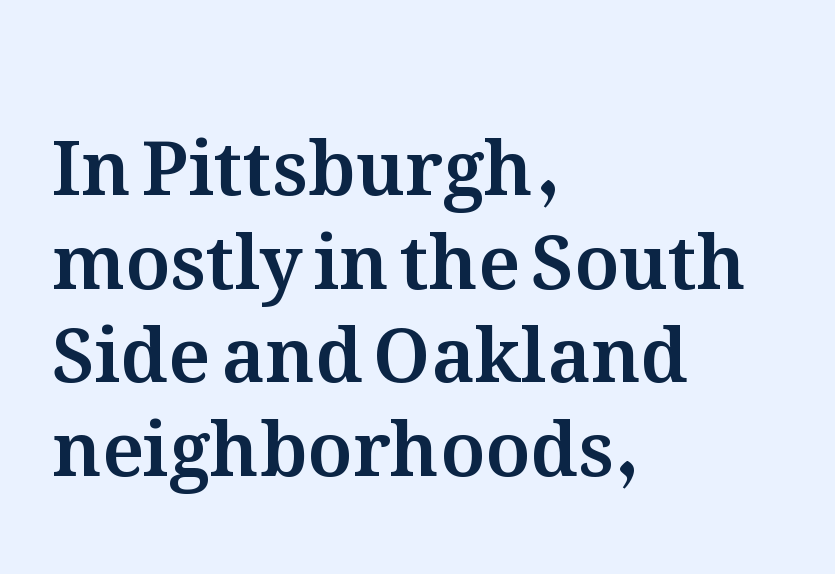
Q: Is the text italic (slanted)? A: No, it is upright.
Q: Is the text underlined? A: No.
Q: How is the paragraph aligned? A: Left-aligned.
Q: Is the spacing between letters normal or unusually wide? A: Normal.
Q: Is the spacing between lines tight, normal or loose? A: Normal.
Q: Width (condensed, normal, or wide)? A: Normal.
Q: Stroke contrast? A: Medium.
Q: x-height? A: Medium.
Q: Monospaced? A: No.
